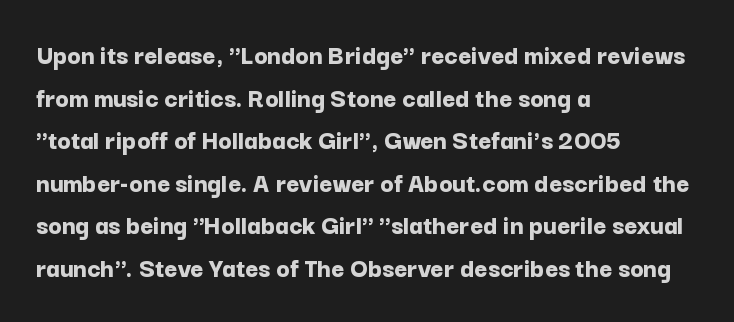
{"serif": "no", "italic": "no", "bold": "yes", "weight": "bold", "width": "normal", "stroke_contrast": "low", "x_height": "medium", "monospaced": "no", "underline": "no", "align": "left", "line_spacing": "normal", "line_spacing_ratio": 1.52, "letter_spacing": "normal", "letter_spacing_em": 0.0, "glyph_px": 28}
